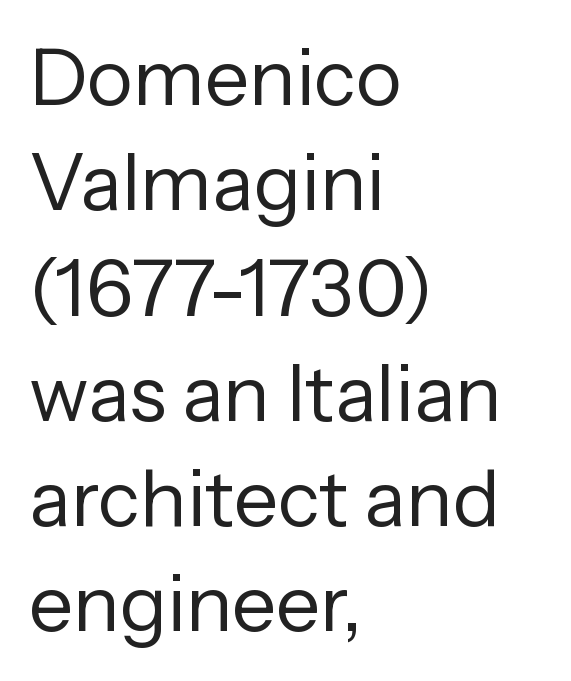
Q: Is the text bold? A: No.
Q: Is the text italic (slanted)? A: No, it is upright.
Q: Is the typeface a serif or a sans-serif typeface? A: Sans-serif.
Q: Is the text underlined? A: No.
Q: How is the paragraph aligned? A: Left-aligned.
Q: Is the spacing between letters normal or unusually wide? A: Normal.
Q: Is the spacing between lines tight, normal or loose? A: Normal.
Q: Width (condensed, normal, or wide)? A: Normal.
Q: Stroke contrast? A: Low.
Q: x-height? A: Medium.
Q: Monospaced? A: No.
